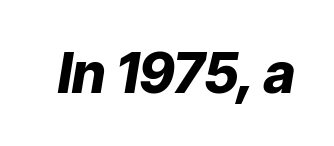
Varying glyph widths throughout — classic text-font behaviour. A dark, heavy texture on the line: the type is bold. Just letters on the line, the space beneath them empty. In terms of posture, this sample is oblique. Honestly, the letter spacing is just normal — you wouldn't notice it.
